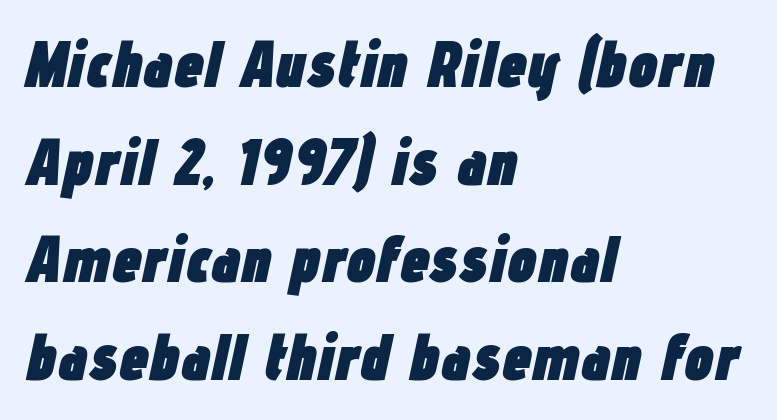
The image shows 66 px heavy, condensed type, italic (leaning right); set left-aligned, normal line spacing (1.48x), normal letter spacing, not underlined; low stroke contrast and a medium x-height.
